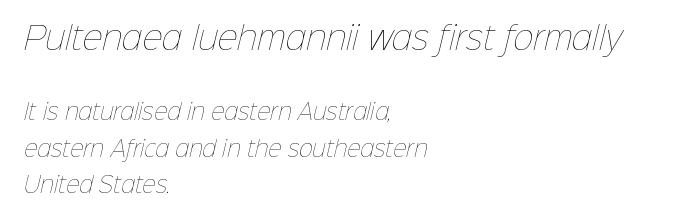
The letters look calm and open, with moderate or lighter stems. The lines in this sample share a left origin and differ only in where they stop. Look at the tracking — it's just the regular setting, nothing added. The letters advance in unequal steps, a hallmark of proportional type. A student would notice the top passage is typeset larger than what follows. Lines of text with bare space underneath.
